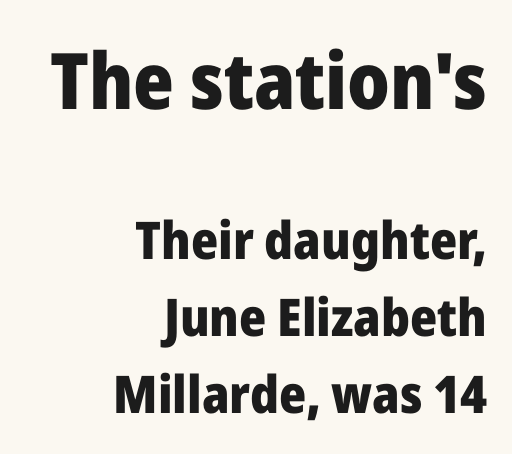
The tracking reads as untouched default to a designer's eye. Character widths vary here, with narrow letters taking less room than wide ones. Leftover space on each line is placed entirely before the opening word. Students, this is bold: see how much ink each stroke carries. What kind of face is this? One without serifs — a sans.
